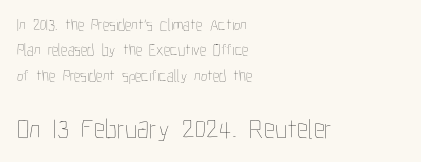
The image shows 28 px thin, condensed type, upright; set left-aligned, normal line spacing (1.58x), normal letter spacing, not underlined; the second (bottom) block is 1.75x larger; low stroke contrast and a medium x-height.
